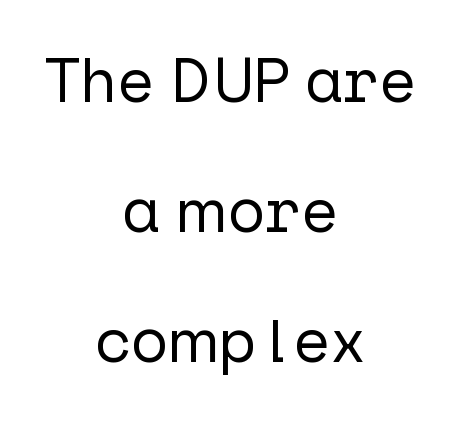
{"serif": "no", "italic": "no", "width": "normal", "stroke_contrast": "low", "x_height": "medium", "underline": "no", "align": "center", "line_spacing": "loose", "line_spacing_ratio": 2.1, "letter_spacing": "normal", "letter_spacing_em": 0.0, "glyph_px": 62}
